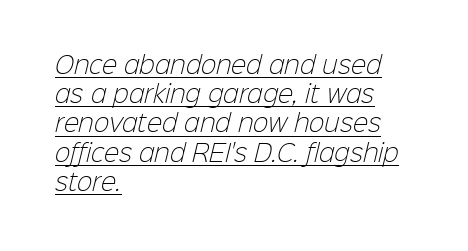
Q: Is the text bold? A: No.
Q: Is the text underlined? A: Yes.
Q: How is the paragraph aligned? A: Left-aligned.
Q: Is the spacing between letters normal or unusually wide? A: Normal.
Q: Is the spacing between lines tight, normal or loose? A: Normal.
